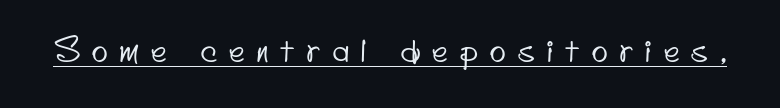
{"serif": "no", "width": "condensed", "stroke_contrast": "low", "x_height": "small", "monospaced": "no", "underline": "yes", "letter_spacing": "wide", "letter_spacing_em": 0.38, "glyph_px": 33}
